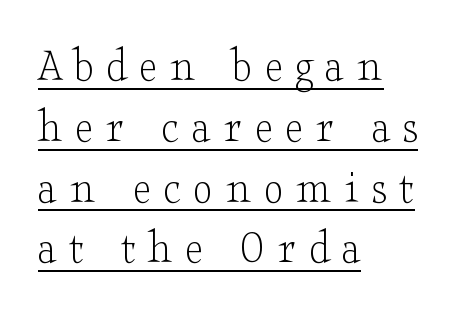
Q: Is the text bold? A: No.
Q: Is the text italic (slanted)? A: No, it is upright.
Q: Is the typeface a serif or a sans-serif typeface? A: Serif.
Q: Is the text underlined? A: Yes.
Q: How is the paragraph aligned? A: Left-aligned.
Q: Is the spacing between letters normal or unusually wide? A: Unusually wide.
Q: Width (condensed, normal, or wide)? A: Wide.
Q: Stroke contrast? A: Low.
Q: x-height? A: Small.
Q: Monospaced? A: No.
